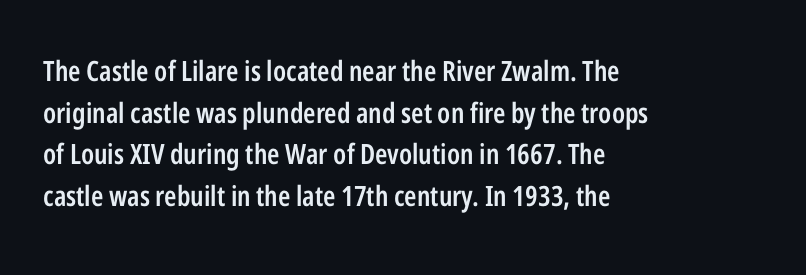
Italic? Not at all — the glyphs are vertical. There is no visible air inserted between adjacent glyphs. The leading is moderate, giving the passage an even texture. Honestly, there is no underline to notice here at all.
